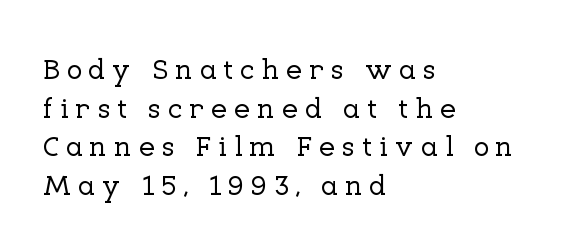
{"serif": "yes", "italic": "no", "width": "normal", "stroke_contrast": "low", "x_height": "medium", "monospaced": "no", "underline": "no", "align": "left", "line_spacing": "normal", "line_spacing_ratio": 1.33, "letter_spacing": "wide", "letter_spacing_em": 0.23, "glyph_px": 29}
